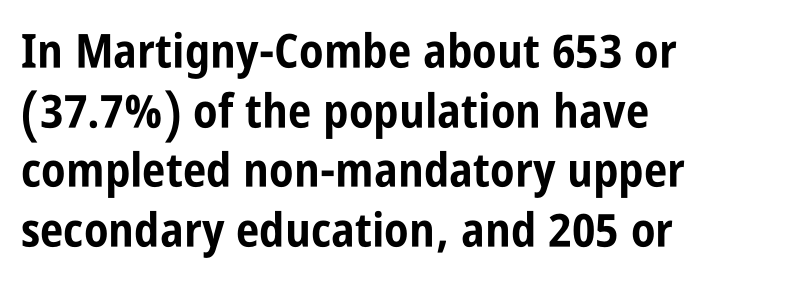
If you drew a ruler down the left edge, every line would touch it. The gap between lines stays unmarked. The specimen reads as upright at a glance. Type style note: lacks serifs. The type is set solid horizontally, with unmodified tracking.
